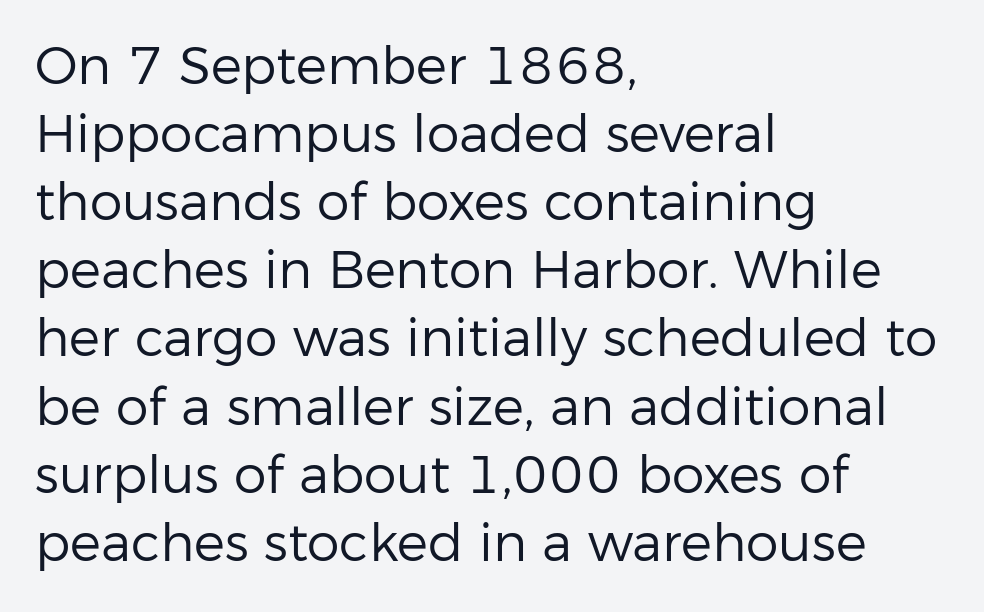
{"serif": "no", "italic": "no", "bold": "no", "weight": "regular", "width": "normal", "stroke_contrast": "low", "x_height": "medium", "monospaced": "no", "underline": "no", "align": "left", "line_spacing": "normal", "line_spacing_ratio": 1.31, "letter_spacing": "normal", "letter_spacing_em": 0.0, "glyph_px": 52}
